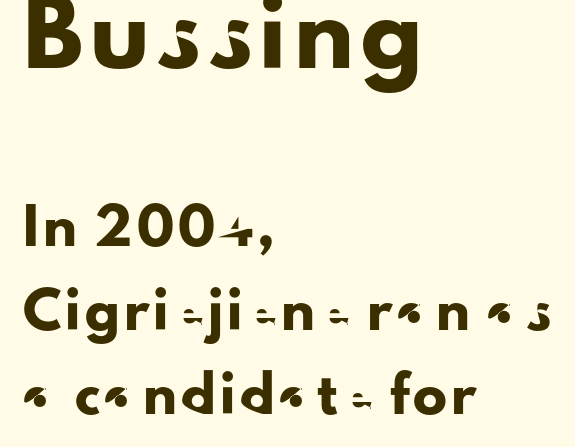
The image shows 60 px sans-serif type, upright; set left-aligned, loose line spacing (2.48x), not underlined; the first (top) block is 1.76x larger; low stroke contrast and a small x-height.
